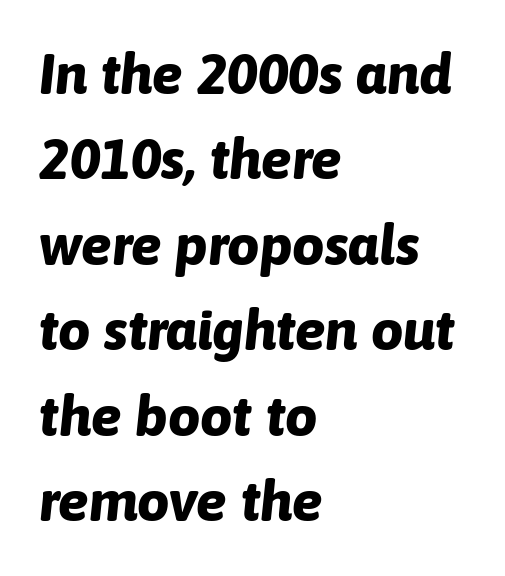
The image shows 57 px bold type, italic (leaning right); set left-aligned, normal line spacing (1.5x), normal letter spacing, not underlined; low stroke contrast and a medium x-height.
